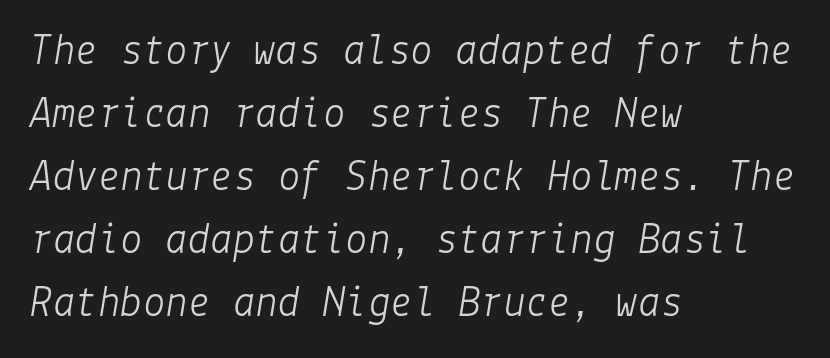
{"italic": "yes", "lean": "right", "slant_degrees": 9, "bold": "no", "weight": "light", "width": "normal", "stroke_contrast": "low", "x_height": "medium", "underline": "no", "align": "left", "line_spacing": "normal", "line_spacing_ratio": 1.4, "letter_spacing": "normal", "letter_spacing_em": 0.0, "glyph_px": 45}
